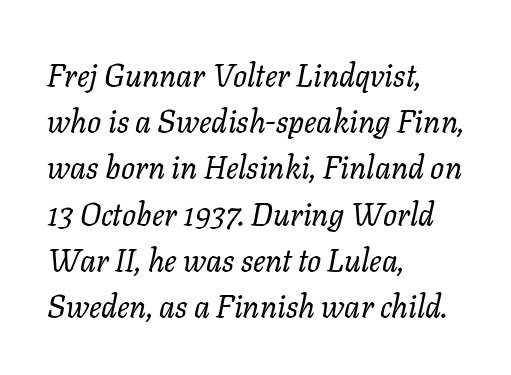
The passage shown is typed in a proportional face where columns would drift. This sample is left-justified, so line endings fall wherever the words run out. Underlining? Definitely not there. Counters stay open thanks to moderate or lighter strokes. Horizontal bands of white between lines are of average thickness.
